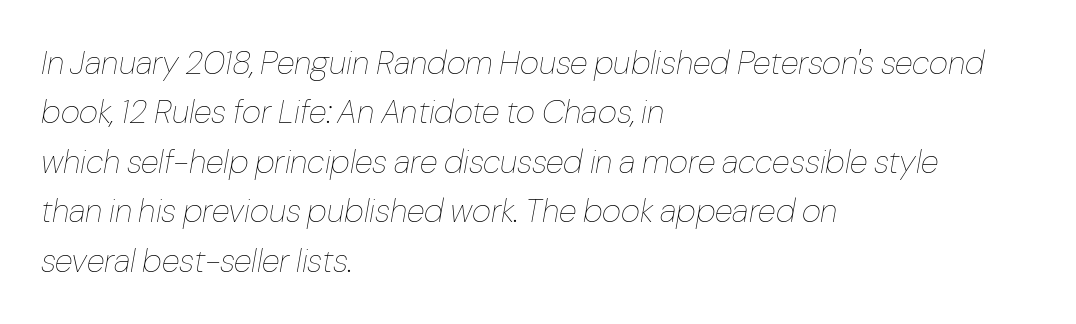
{"italic": "yes", "lean": "right", "slant_degrees": 10, "bold": "no", "weight": "thin", "width": "normal", "stroke_contrast": "low", "x_height": "medium", "monospaced": "no", "underline": "no", "align": "left", "line_spacing": "normal", "line_spacing_ratio": 1.5, "letter_spacing": "normal", "letter_spacing_em": 0.0, "glyph_px": 33}
